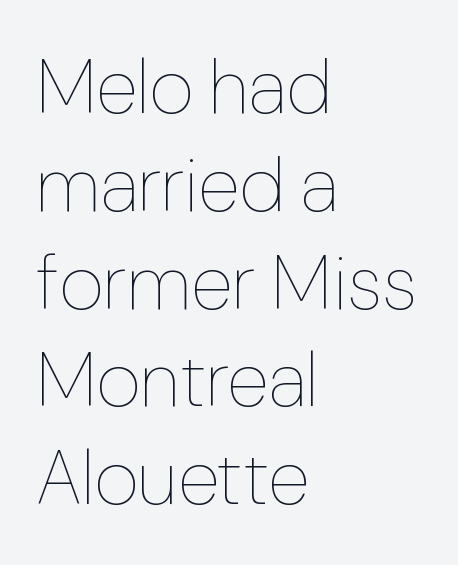
The image shows 77 px thin type, upright; set left-aligned, normal line spacing (1.27x), normal letter spacing, not underlined; low stroke contrast and a medium x-height.
